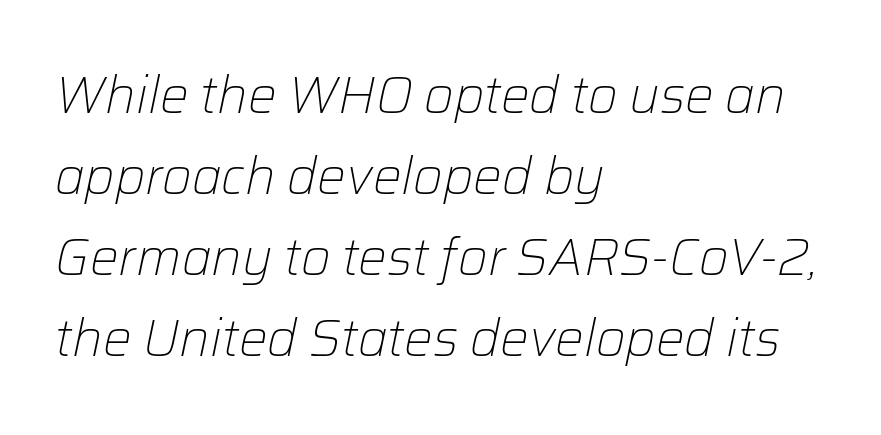
{"italic": "yes", "lean": "right", "slant_degrees": 12, "bold": "no", "weight": "light", "width": "normal", "stroke_contrast": "low", "x_height": "medium", "monospaced": "no", "underline": "no", "align": "left", "line_spacing": "normal", "line_spacing_ratio": 1.59, "letter_spacing": "normal", "letter_spacing_em": 0.0, "glyph_px": 51}
